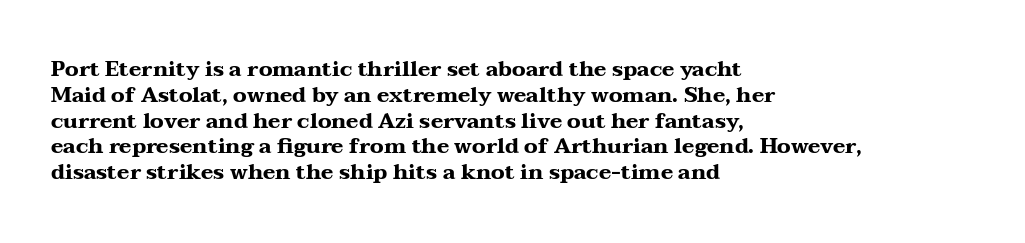
The image shows 21 px bold type, upright; set left-aligned, line spacing 1.23x, normal letter spacing, not underlined.
